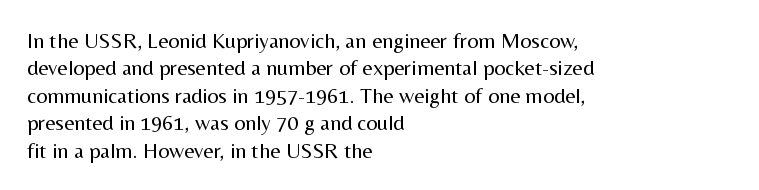
Counters stay open thanks to moderate or lighter strokes. All the whitespace from short lines collects on the right. Normally led — the rows are evenly, conventionally spaced. The glyphs are unaccompanied by any horizontal stroke below them.
